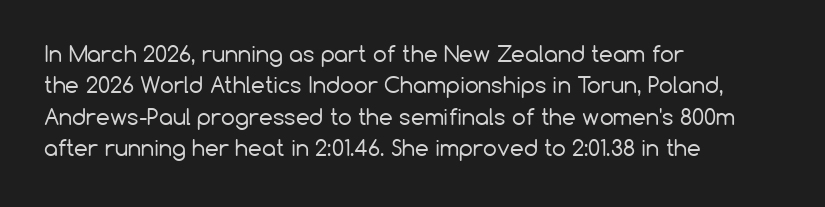
Q: Is the text bold? A: No.
Q: Is the text italic (slanted)? A: No, it is upright.
Q: Is the text underlined? A: No.
Q: How is the paragraph aligned? A: Left-aligned.
Q: Is the spacing between letters normal or unusually wide? A: Normal.
Q: Is the spacing between lines tight, normal or loose? A: Normal.
